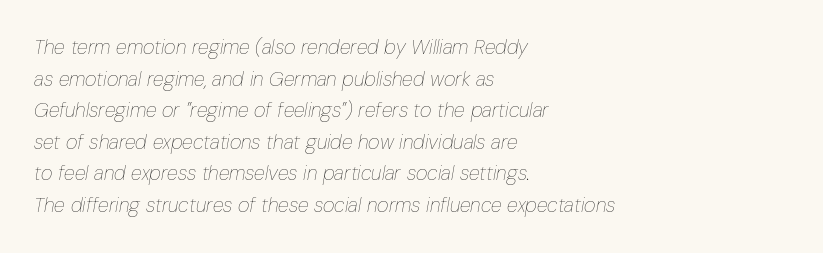
{"italic": "yes", "lean": "right", "slant_degrees": 10, "bold": "no", "underline": "no", "align": "left", "line_spacing": "normal", "line_spacing_ratio": 1.58, "letter_spacing": "normal", "letter_spacing_em": 0.0, "glyph_px": 20}
